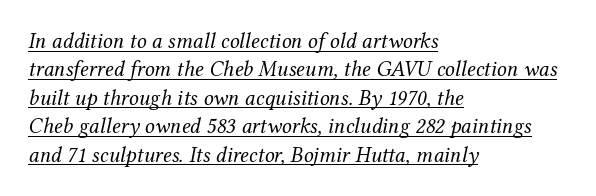
{"italic": "yes", "lean": "right", "slant_degrees": 12, "bold": "no", "underline": "yes", "align": "left", "line_spacing": "normal", "line_spacing_ratio": 1.29, "letter_spacing": "normal", "letter_spacing_em": 0.0, "glyph_px": 22}
